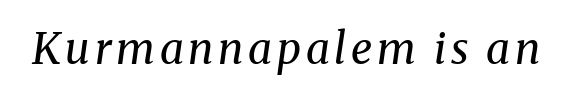
Q: Is the text bold? A: No.
Q: Is the text italic (slanted)? A: Yes, it leans right by about 8 degrees.
Q: Is the typeface a serif or a sans-serif typeface? A: Serif.
Q: Is the text underlined? A: No.
Q: Width (condensed, normal, or wide)? A: Normal.
Q: Stroke contrast? A: Medium.
Q: x-height? A: Medium.
Q: Monospaced? A: No.
